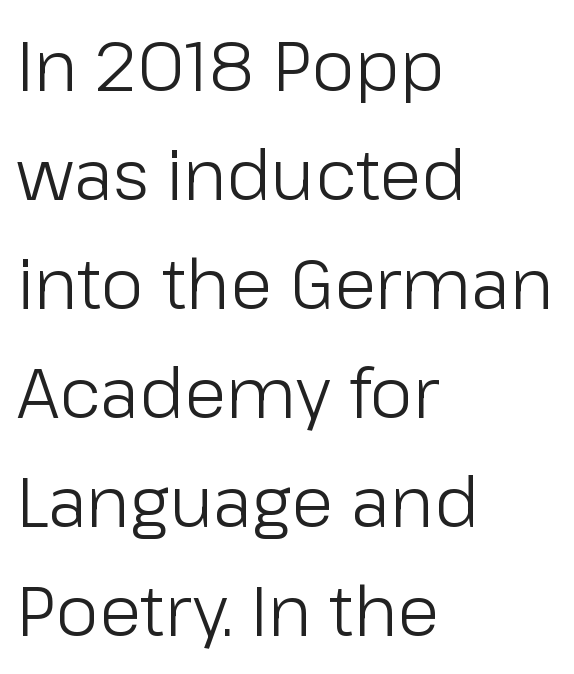
The image shows 69 px light sans-serif type, upright; set left-aligned, normal line spacing (1.58x), normal letter spacing, not underlined; low stroke contrast and a medium x-height.
